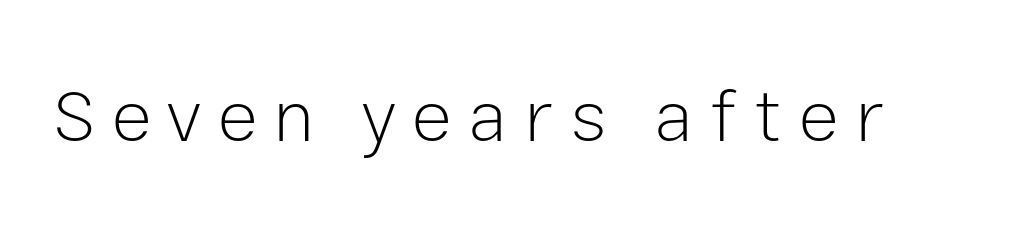
The image shows 75 px light sans-serif type, upright; set unusually wide letter spacing (+0.22 em), not underlined; low stroke contrast and a medium x-height.
